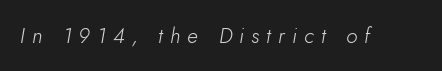
The image shows 21 px text type, italic (leaning right); set unusually wide letter spacing (+0.34 em), not underlined.
